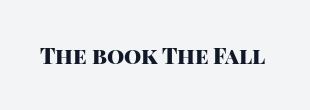
{"italic": "no", "bold": "yes", "underline": "no", "letter_spacing": "normal", "letter_spacing_em": 0.0, "glyph_px": 22}
